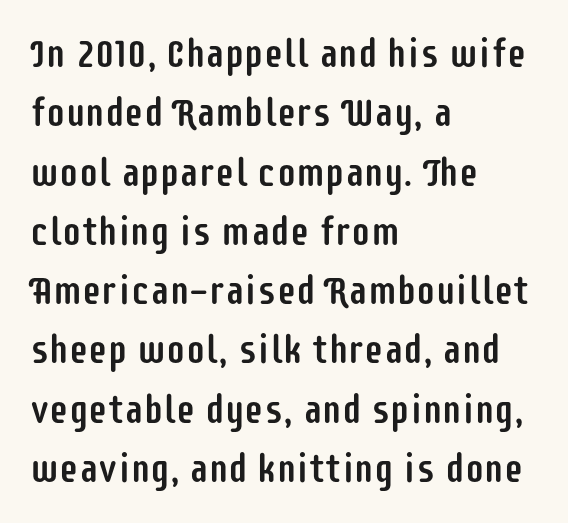
The image shows 39 px condensed sans-serif type, upright; set left-aligned, normal line spacing (1.52x), normal letter spacing, not underlined; low stroke contrast and a large x-height.
